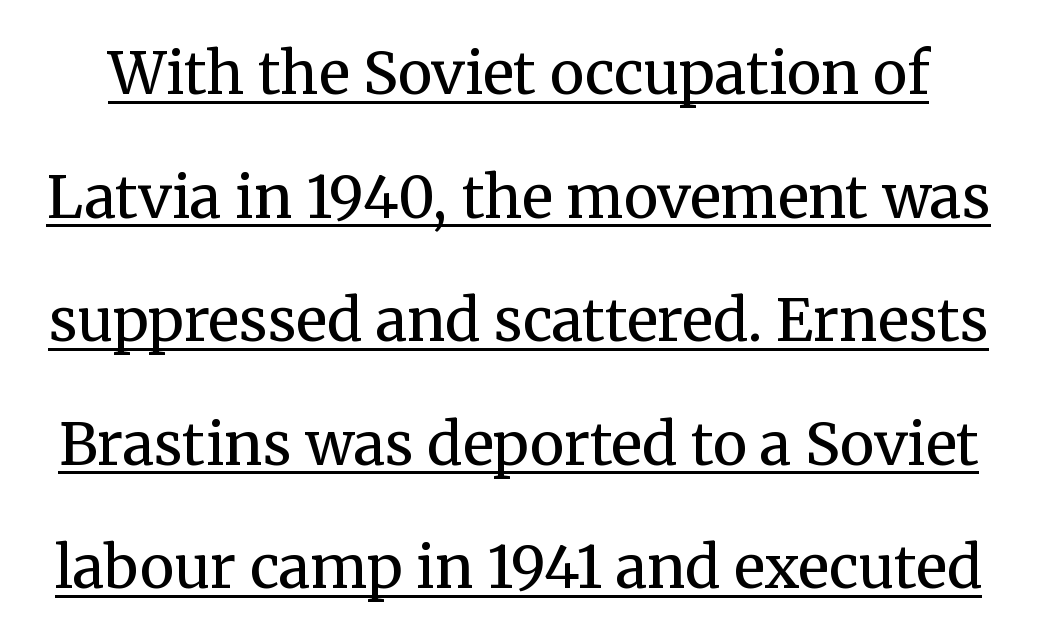
The image shows 58 px regular-weight serif type, upright; set loose line spacing (2.13x), normal letter spacing, underlined; medium stroke contrast and a medium x-height.
